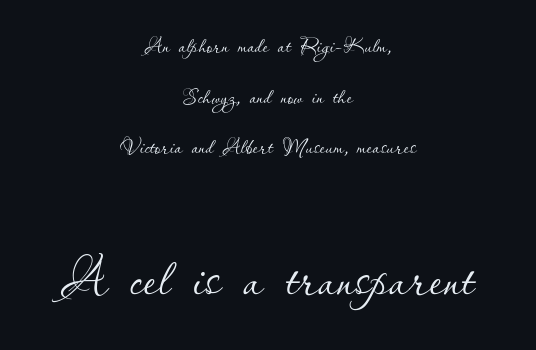
{"bold": "no", "weight": "thin", "width": "normal", "stroke_contrast": "low", "x_height": "small", "monospaced": "no", "underline": "no", "align": "center", "line_spacing_ratio": 1.75, "letter_spacing": "normal", "letter_spacing_em": 0.0, "larger_block": "second", "size_ratio": 2.48, "glyph_px": 72}
